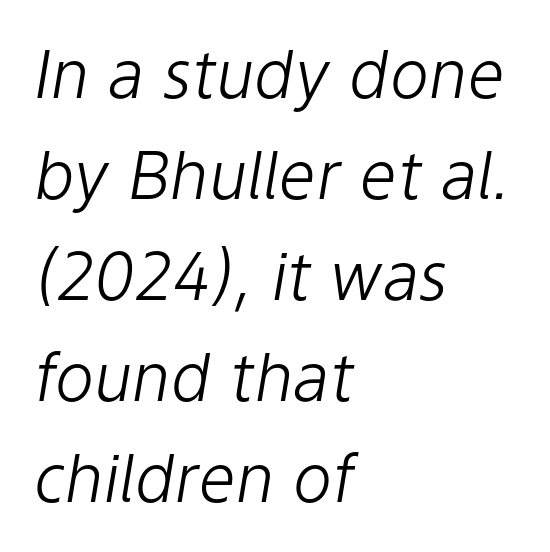
Q: Is the text bold? A: No.
Q: Is the text italic (slanted)? A: Yes, it leans right by about 9 degrees.
Q: Is the text underlined? A: No.
Q: How is the paragraph aligned? A: Left-aligned.
Q: Is the spacing between letters normal or unusually wide? A: Normal.
Q: Is the spacing between lines tight, normal or loose? A: Normal.
Q: Width (condensed, normal, or wide)? A: Normal.
Q: Stroke contrast? A: Low.
Q: x-height? A: Medium.
Q: Monospaced? A: No.
